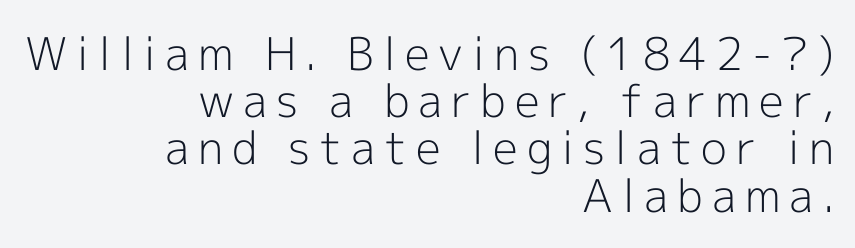
{"serif": "no", "italic": "no", "bold": "no", "weight": "light", "width": "normal", "x_height": "medium", "monospaced": "no", "underline": "no", "align": "right", "line_spacing": "tight", "line_spacing_ratio": 1.05, "letter_spacing": "wide", "letter_spacing_em": 0.2, "glyph_px": 45}
